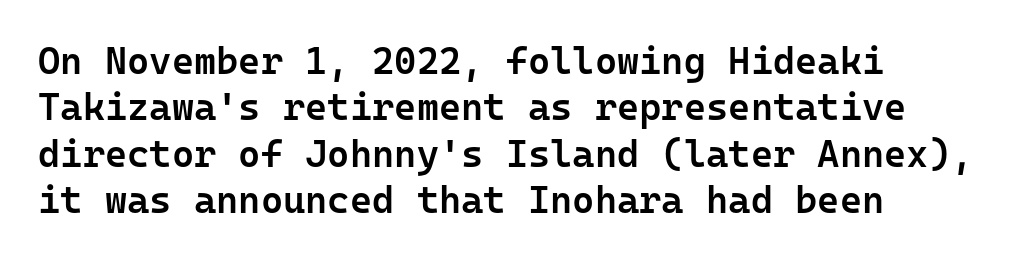
The image shows 38 px semibold sans-serif type, upright, monospaced; set left-aligned, line spacing 1.22x, normal letter spacing, not underlined; low stroke contrast and a medium x-height.
